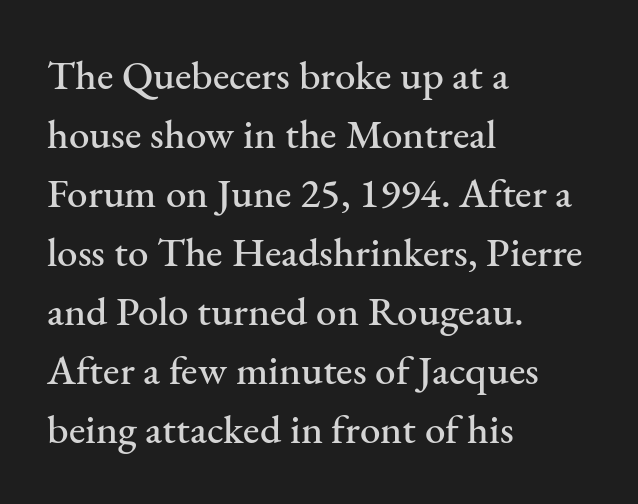
The image shows 41 px serif type, upright; set left-aligned, normal line spacing (1.44x), normal letter spacing, not underlined; medium stroke contrast and a small x-height.
